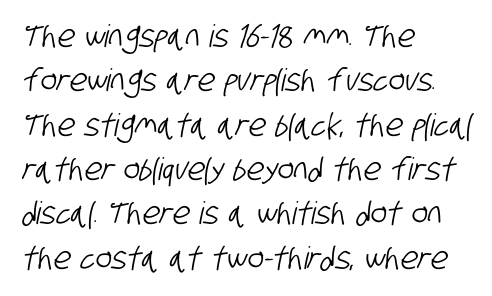
Q: Is the typeface a serif or a sans-serif typeface? A: Sans-serif.
Q: Is the text underlined? A: No.
Q: How is the paragraph aligned? A: Left-aligned.
Q: Is the spacing between letters normal or unusually wide? A: Normal.
Q: Is the spacing between lines tight, normal or loose? A: Normal.
Q: Width (condensed, normal, or wide)? A: Condensed.
Q: Stroke contrast? A: Low.
Q: x-height? A: Large.
Q: Monospaced? A: No.
